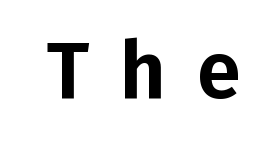
Q: Is the text italic (slanted)? A: No, it is upright.
Q: Is the typeface a serif or a sans-serif typeface? A: Sans-serif.
Q: Is the text underlined? A: No.
Q: Is the spacing between letters normal or unusually wide? A: Unusually wide.
Q: Width (condensed, normal, or wide)? A: Normal.
Q: Stroke contrast? A: Low.
Q: x-height? A: Medium.
Q: Monospaced? A: No.
